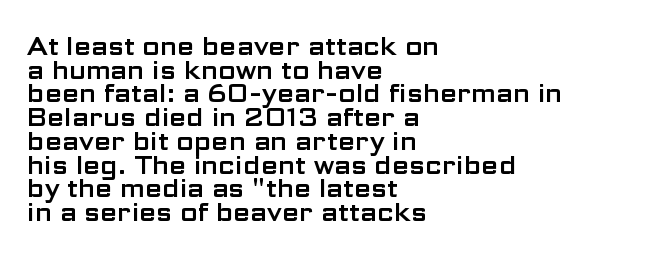
Between one letter and the next there's only the usual sliver of space. This is the regular roman posture of the typeface. This rendering uses left alignment, leaving the right contour irregular. Any mark beneath the type? The region is blank.
